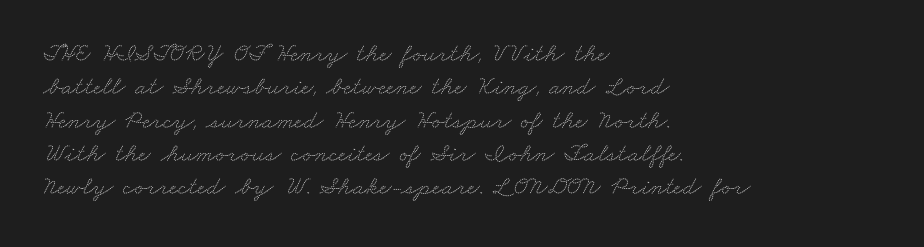
The image shows 26 px text type; set left-aligned, normal line spacing (1.28x), normal letter spacing, not underlined.
